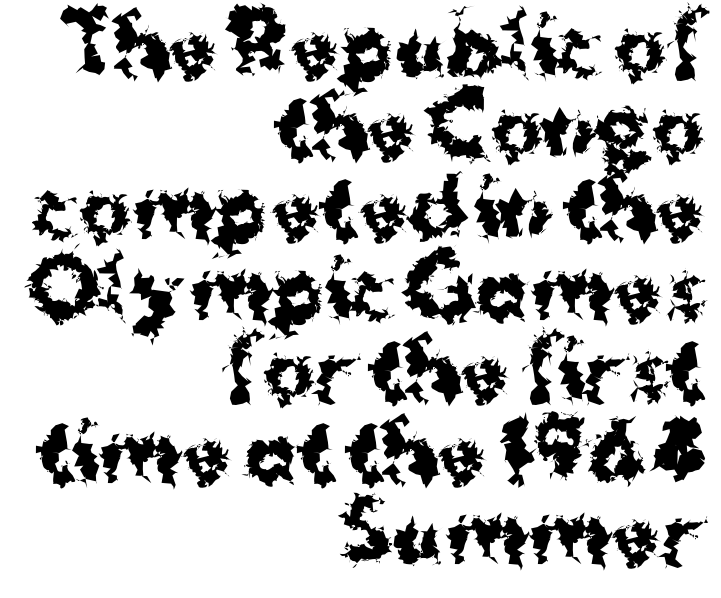
Q: Is the text bold? A: Yes.
Q: Is the text italic (slanted)? A: No, it is upright.
Q: Is the typeface a serif or a sans-serif typeface? A: Sans-serif.
Q: Is the text underlined? A: No.
Q: How is the paragraph aligned? A: Right-aligned.
Q: Is the spacing between letters normal or unusually wide? A: Normal.
Q: Is the spacing between lines tight, normal or loose? A: Tight.
Q: Width (condensed, normal, or wide)? A: Normal.
Q: Stroke contrast? A: Medium.
Q: x-height? A: Medium.
Q: Monospaced? A: No.
